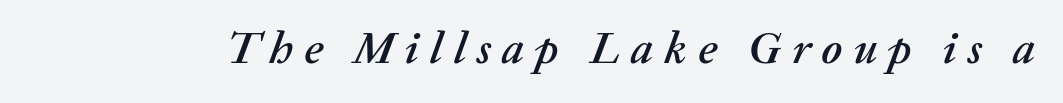
{"italic": "yes", "lean": "right", "slant_degrees": 20, "width": "normal", "stroke_contrast": "medium", "x_height": "medium", "monospaced": "no", "underline": "no", "letter_spacing": "wide", "letter_spacing_em": 0.24, "glyph_px": 46}
